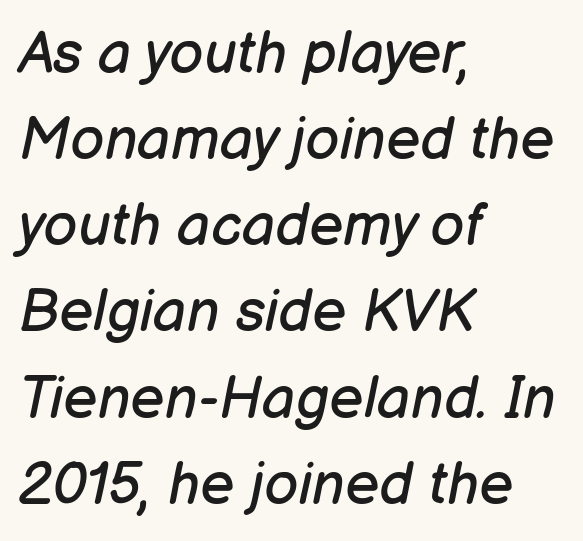
Default kerning and tracking; the words read as compact shapes. The words here are not underlined. Do the characters align in a grid? No, the font is proportional. Quick note: interline space is typical.
